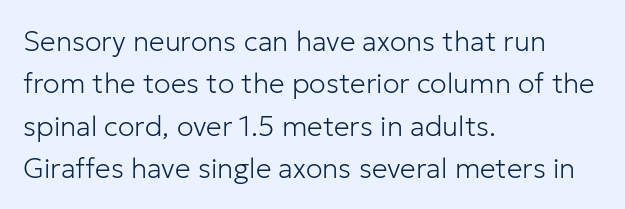
Q: Is the text bold? A: No.
Q: Is the text italic (slanted)? A: No, it is upright.
Q: Is the typeface a serif or a sans-serif typeface? A: Sans-serif.
Q: Is the text underlined? A: No.
Q: How is the paragraph aligned? A: Left-aligned.
Q: Is the spacing between letters normal or unusually wide? A: Normal.
Q: Is the spacing between lines tight, normal or loose? A: Normal.
Q: Width (condensed, normal, or wide)? A: Normal.
Q: Stroke contrast? A: Low.
Q: x-height? A: Medium.
Q: Monospaced? A: No.
